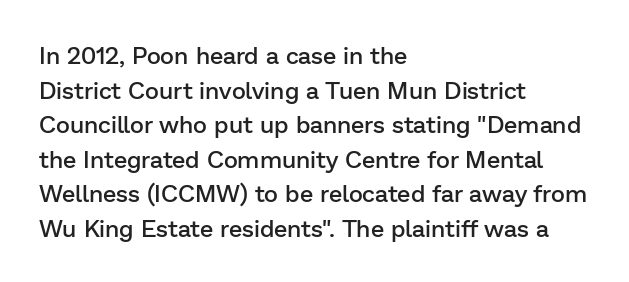
Q: Is the text bold? A: Semi-bold.
Q: Is the text italic (slanted)? A: No, it is upright.
Q: Is the text underlined? A: No.
Q: How is the paragraph aligned? A: Left-aligned.
Q: Is the spacing between letters normal or unusually wide? A: Normal.
Q: Is the spacing between lines tight, normal or loose? A: Normal.
